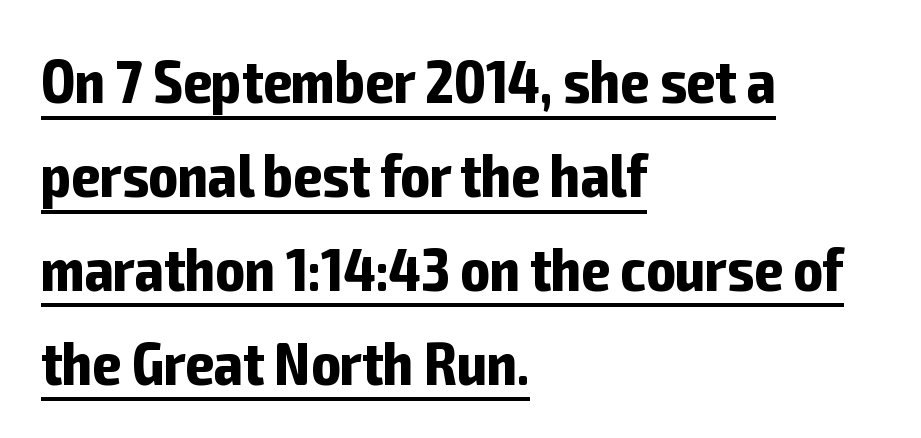
{"serif": "no", "italic": "no", "bold": "yes", "weight": "bold", "width": "condensed", "stroke_contrast": "low", "x_height": "medium", "monospaced": "no", "underline": "yes", "align": "left", "line_spacing": "normal", "line_spacing_ratio": 1.54, "letter_spacing": "normal", "letter_spacing_em": 0.0, "glyph_px": 61}
